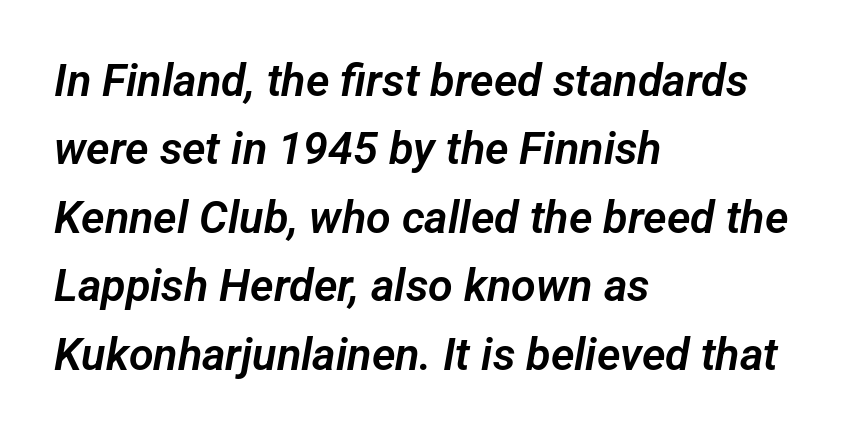
Q: Is the typeface a serif or a sans-serif typeface? A: Sans-serif.
Q: Is the text underlined? A: No.
Q: How is the paragraph aligned? A: Left-aligned.
Q: Is the spacing between letters normal or unusually wide? A: Normal.
Q: Is the spacing between lines tight, normal or loose? A: Normal.
Q: Width (condensed, normal, or wide)? A: Normal.
Q: Stroke contrast? A: Low.
Q: x-height? A: Medium.
Q: Monospaced? A: No.
